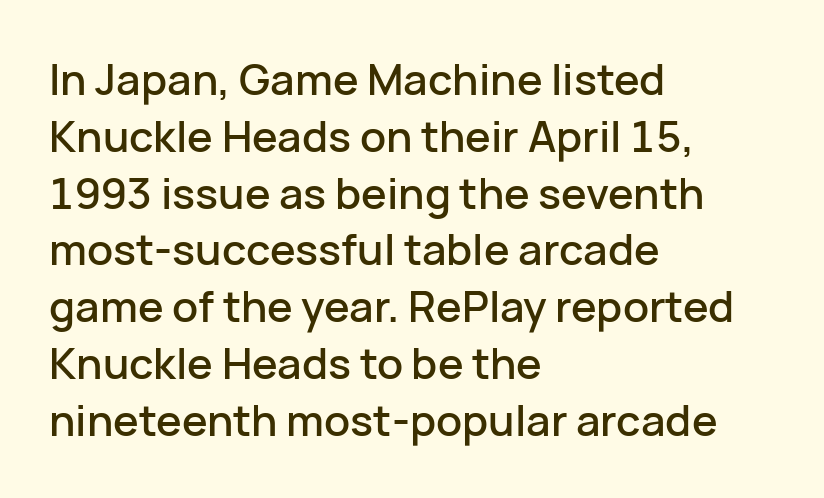
Q: Is the text italic (slanted)? A: No, it is upright.
Q: Is the typeface a serif or a sans-serif typeface? A: Sans-serif.
Q: Is the text underlined? A: No.
Q: How is the paragraph aligned? A: Left-aligned.
Q: Is the spacing between letters normal or unusually wide? A: Normal.
Q: Is the spacing between lines tight, normal or loose? A: Normal.
Q: Width (condensed, normal, or wide)? A: Normal.
Q: Stroke contrast? A: Low.
Q: x-height? A: Medium.
Q: Monospaced? A: No.
